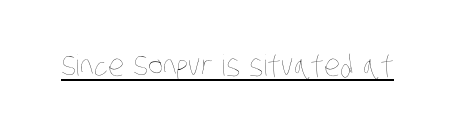
Q: Is the text bold? A: No.
Q: Is the text underlined? A: Yes.
Q: Is the spacing between letters normal or unusually wide? A: Normal.
Q: Width (condensed, normal, or wide)? A: Condensed.
Q: Stroke contrast? A: Low.
Q: x-height? A: Large.
Q: Monospaced? A: No.
